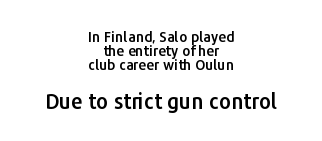
{"italic": "no", "underline": "no", "align": "center", "line_spacing": "tight", "line_spacing_ratio": 0.99, "letter_spacing": "normal", "letter_spacing_em": 0.0, "larger_block": "second", "size_ratio": 1.5, "glyph_px": 21}
